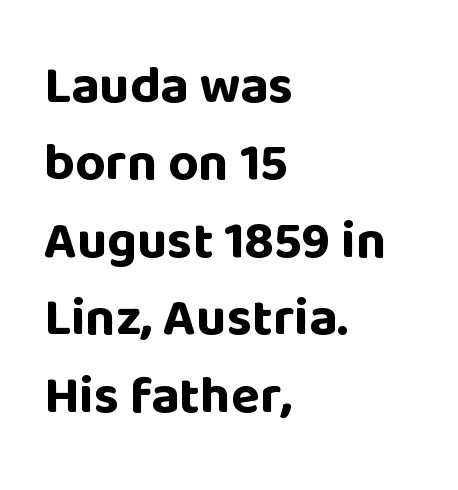
Short and long lines alike share a common starting point at left. Here the designer chose a conventional face with non-uniform glyph widths. Type style note: lacks serifs. You could call the tracking neutral — neither tight nor loose.
